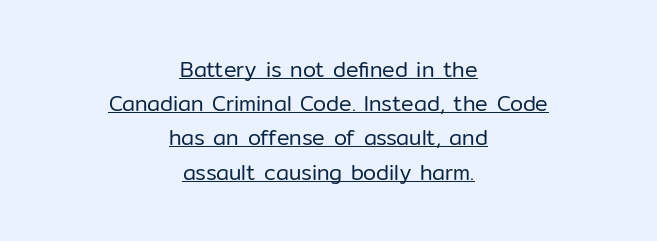
{"italic": "no", "bold": "no", "underline": "yes", "align": "center", "line_spacing": "normal", "line_spacing_ratio": 1.63, "letter_spacing": "normal", "letter_spacing_em": 0.0, "glyph_px": 21}
